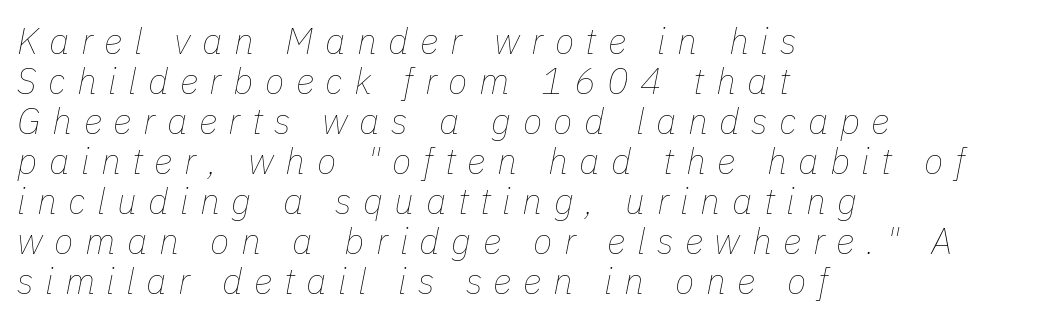
Q: Is the text bold? A: No.
Q: Is the text italic (slanted)? A: Yes, it leans right by about 11 degrees.
Q: Is the text underlined? A: No.
Q: How is the paragraph aligned? A: Left-aligned.
Q: Is the spacing between letters normal or unusually wide? A: Unusually wide.
Q: Is the spacing between lines tight, normal or loose? A: Tight.
Q: Width (condensed, normal, or wide)? A: Normal.
Q: Stroke contrast? A: Low.
Q: x-height? A: Medium.
Q: Monospaced? A: No.
